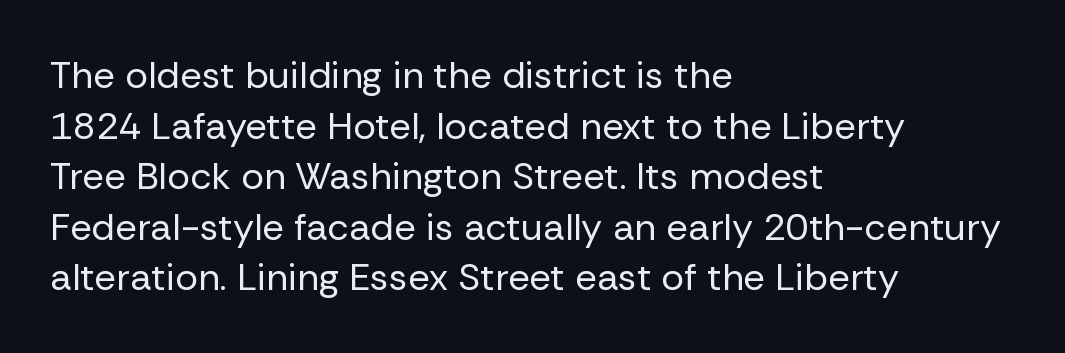
The image shows 38 px regular-weight sans-serif type, upright; set left-aligned, normal line spacing (1.33x), normal letter spacing, not underlined; low stroke contrast and a medium x-height.
